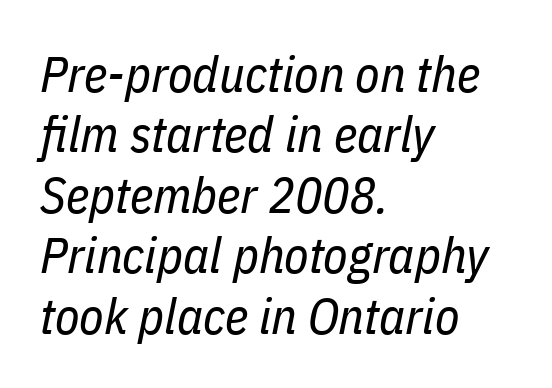
The paragraph shown leans on its left margin. The space directly below the letters is spotless. The face used here is rendered with its standard letterfit. You could not count columns in this text — the font is proportionally spaced. No chunkiness to these letters — they're not bold. Yep, that's italic — everything's leaning.
